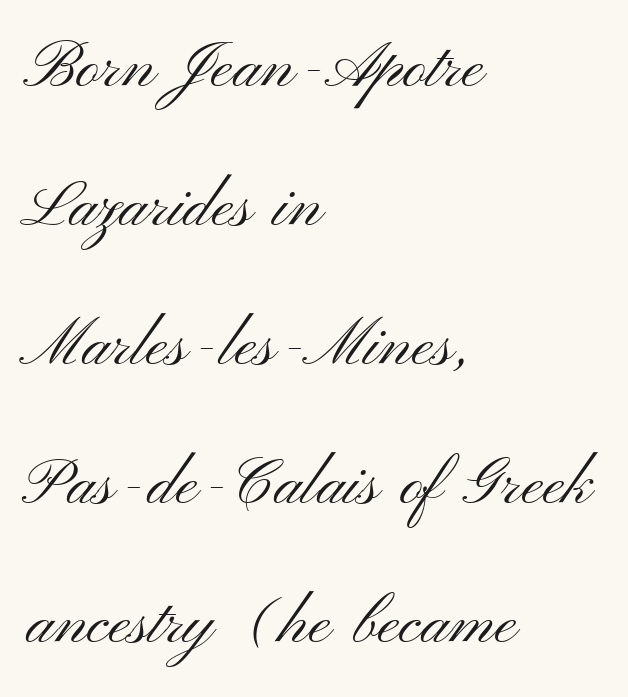
Q: Is the text bold? A: No.
Q: Is the text italic (slanted)? A: Yes.
Q: Is the typeface a serif or a sans-serif typeface? A: Sans-serif.
Q: Is the text underlined? A: No.
Q: How is the paragraph aligned? A: Left-aligned.
Q: Is the spacing between letters normal or unusually wide? A: Normal.
Q: Is the spacing between lines tight, normal or loose? A: Loose.
Q: Width (condensed, normal, or wide)? A: Wide.
Q: Stroke contrast? A: Medium.
Q: x-height? A: Small.
Q: Monospaced? A: No.
